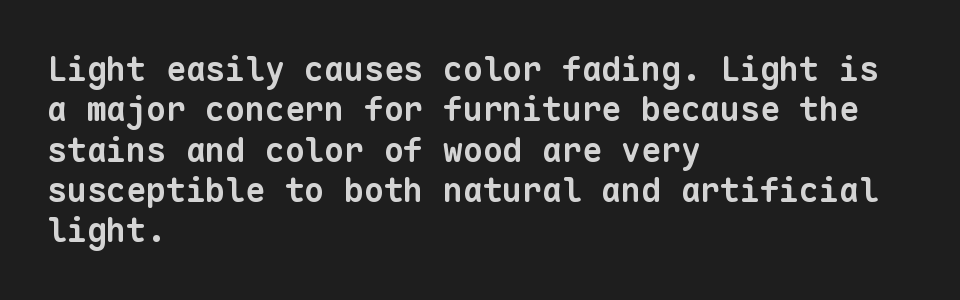
The image shows 33 px bold sans-serif type, monospaced; set left-aligned, line spacing 1.22x, normal letter spacing, not underlined; low stroke contrast and a medium x-height.
